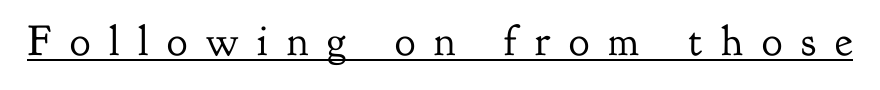
Emphasis is given by a line drawn under the lettering. The face used here is proportionally spaced, like ordinary book or web type. Every stem runs plumb, perpendicular to the baseline. Inter-character spacing is expanded well beyond the font's built-in metrics. This reads as an unemphasized weight, regular at the heaviest. The font family rendered here belongs to the serif group.
